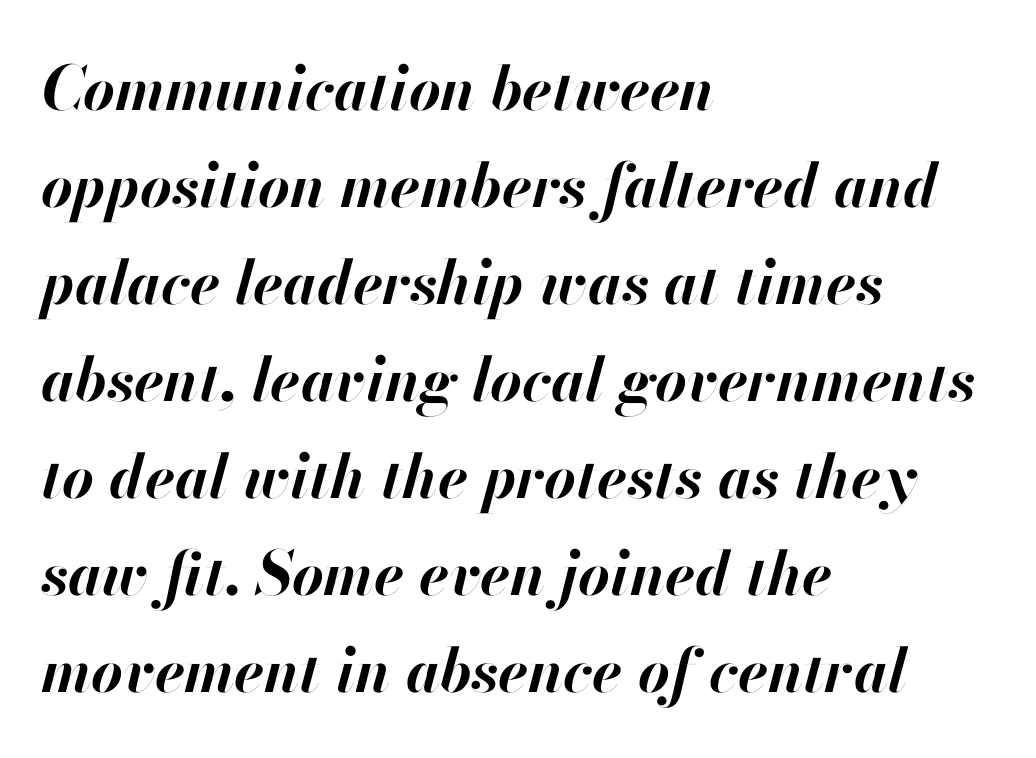
The image shows 61 px bold type, italic (leaning right); set left-aligned, normal line spacing (1.59x), normal letter spacing, not underlined; high stroke contrast and a small x-height.
